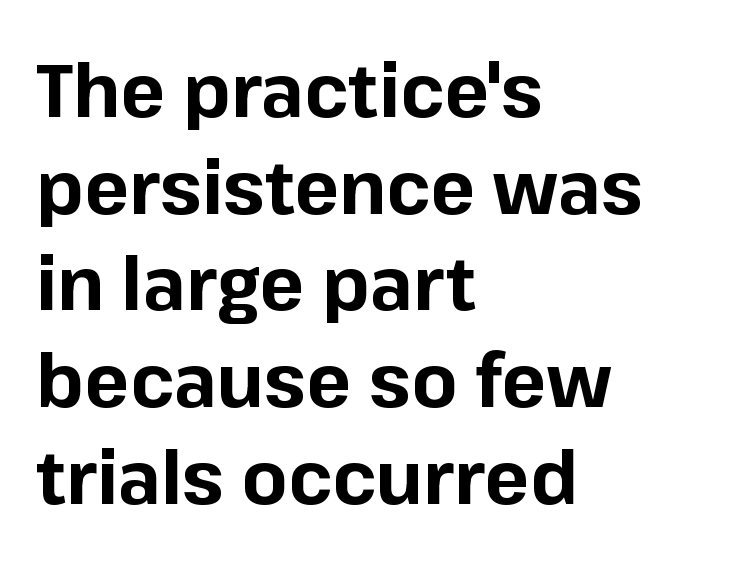
A typesetter would call this proportional, since set widths differ per character. One glance says typical: line gaps are just what's usual. The glyphs have the mass of a bold cut. The space beneath each line is pristine and unruled. The axis of the letterforms is exactly vertical. Where is the straight margin? On the left.
